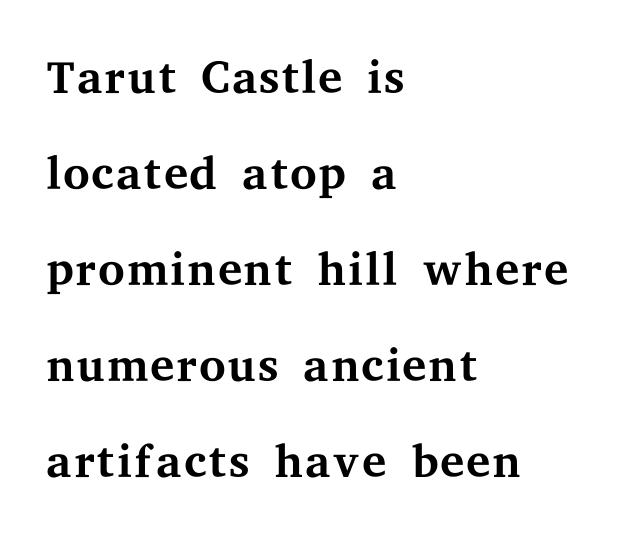
Q: Is the text bold? A: No.
Q: Is the text italic (slanted)? A: No, it is upright.
Q: Is the typeface a serif or a sans-serif typeface? A: Serif.
Q: Is the text underlined? A: No.
Q: How is the paragraph aligned? A: Left-aligned.
Q: Is the spacing between letters normal or unusually wide? A: Normal.
Q: Is the spacing between lines tight, normal or loose? A: Normal.
Q: Width (condensed, normal, or wide)? A: Wide.
Q: Stroke contrast? A: Medium.
Q: x-height? A: Medium.
Q: Monospaced? A: No.
